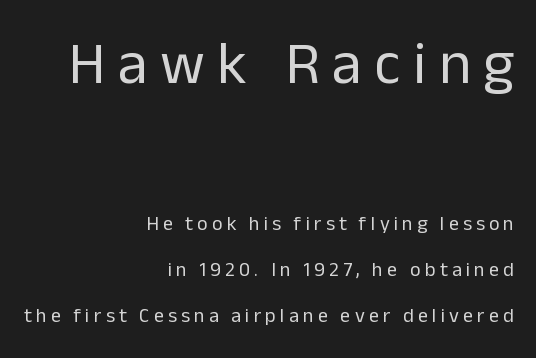
What kind of face is this? One without serifs — a sans. Vertical stems look standard width or narrower in stroke. In CSS terms this would be text-align: right. Every stem runs plumb, perpendicular to the baseline. The rendering uses a large line-height, opening up the rows. The glyphs are unaccompanied by any horizontal stroke below them.
